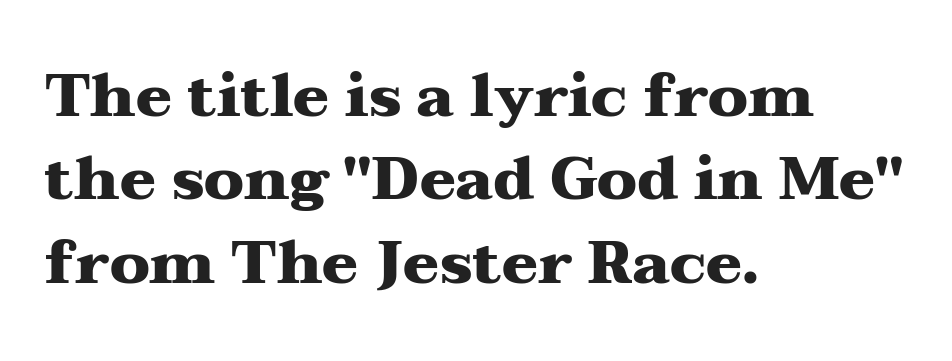
The image shows 60 px heavy, wide serif type, upright; set left-aligned, normal line spacing (1.39x), normal letter spacing, not underlined; medium stroke contrast and a medium x-height.
